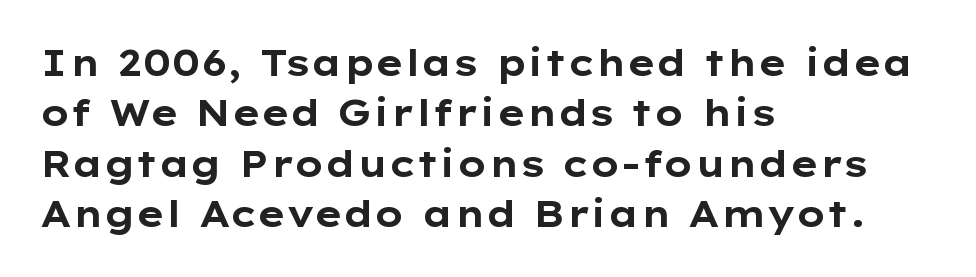
Q: Is the text bold? A: Yes.
Q: Is the text italic (slanted)? A: No, it is upright.
Q: Is the typeface a serif or a sans-serif typeface? A: Sans-serif.
Q: Is the text underlined? A: No.
Q: How is the paragraph aligned? A: Left-aligned.
Q: Is the spacing between letters normal or unusually wide? A: Normal.
Q: Is the spacing between lines tight, normal or loose? A: Normal.
Q: Width (condensed, normal, or wide)? A: Wide.
Q: Stroke contrast? A: Low.
Q: x-height? A: Medium.
Q: Monospaced? A: No.
